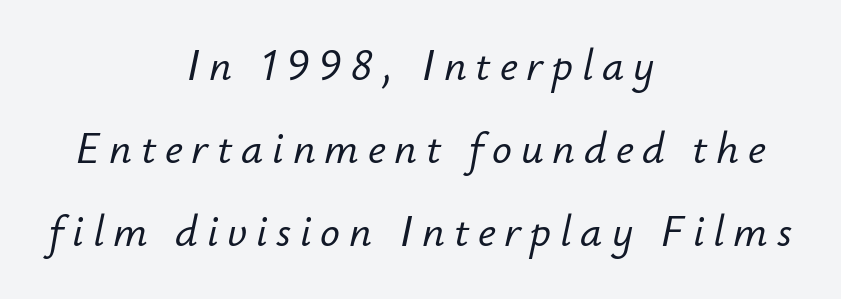
The image shows 44 px text type, italic (leaning right); set centered, line spacing 1.89x, unusually wide letter spacing (+0.2 em), not underlined; low stroke contrast and a small x-height.
